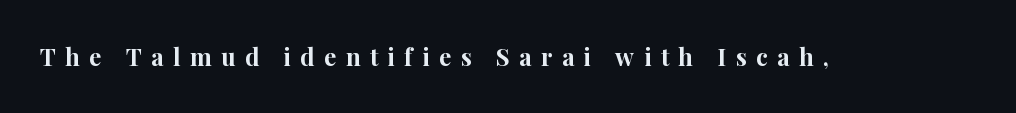
Q: Is the text bold? A: Yes.
Q: Is the text italic (slanted)? A: No, it is upright.
Q: Is the text underlined? A: No.
Q: Is the spacing between letters normal or unusually wide? A: Unusually wide.
